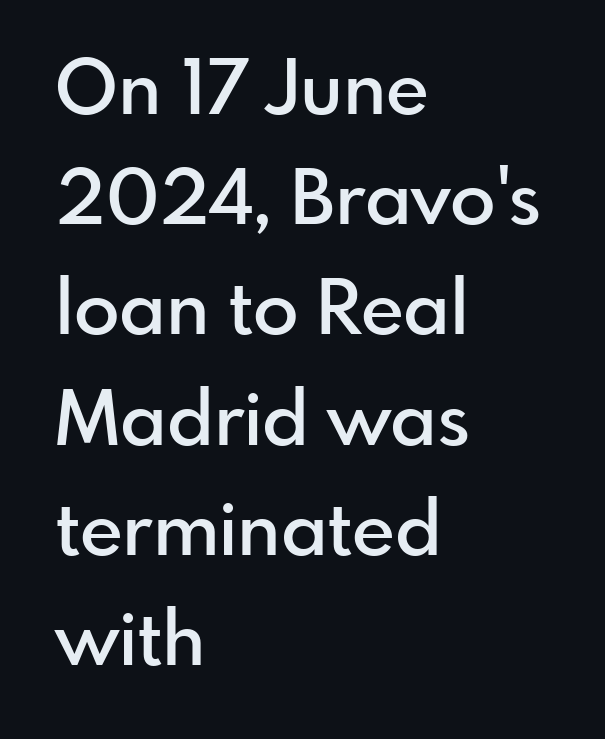
The image shows 75 px semibold sans-serif type, upright; set left-aligned, normal line spacing (1.47x), normal letter spacing, not underlined; low stroke contrast and a small x-height.
